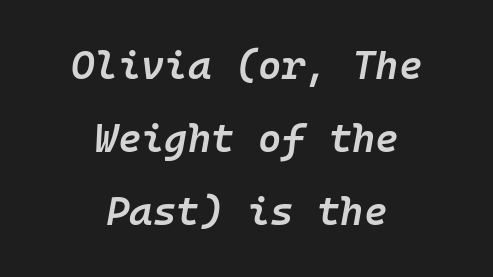
Q: Is the text bold? A: Semi-bold.
Q: Is the text italic (slanted)? A: Yes, it leans right by about 10 degrees.
Q: Is the text underlined? A: No.
Q: How is the paragraph aligned? A: Centered.
Q: Is the spacing between letters normal or unusually wide? A: Normal.
Q: Width (condensed, normal, or wide)? A: Normal.
Q: Stroke contrast? A: Low.
Q: x-height? A: Medium.
Q: Monospaced? A: Yes.
